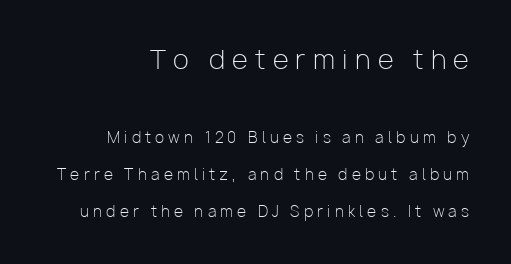
Q: Is the text bold? A: No.
Q: Is the text italic (slanted)? A: No, it is upright.
Q: Is the text underlined? A: No.
Q: How is the paragraph aligned? A: Right-aligned.
Q: Is the spacing between letters normal or unusually wide? A: Unusually wide.
Q: Is the spacing between lines tight, normal or loose? A: Loose.
Q: Which block of text is set in a larger size, the first (top) or the second (bottom)? A: The first (top) one.
